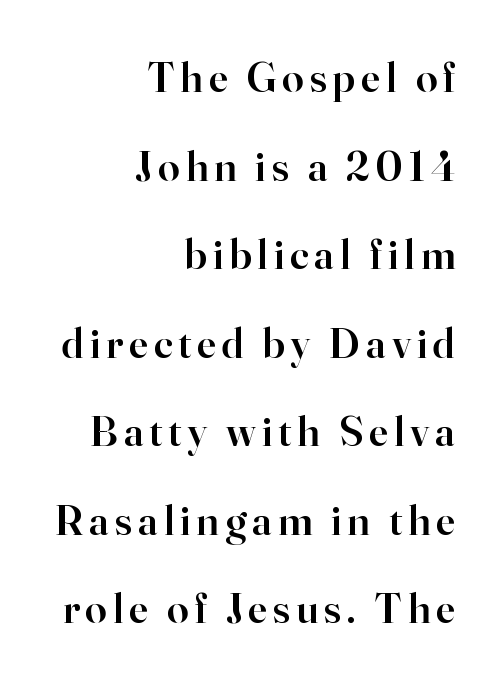
The lines are spread far apart with generous leading. Every letter is mildly thick-stroked: semibold rather than bold. This rendering employs a face with finishing strokes, i.e., a serif. Anything drawn beneath the words? Only blank space. Each letter keeps its own natural width here, so spacing adapts to shape. All the whitespace from short lines collects on the left.
